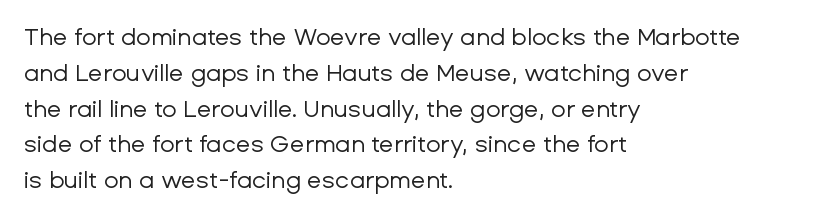
The setting favours the left margin, as ordinary paragraphs usually do. Upright lettering throughout. Letter spacing: default. No chunkiness to these letters — they're not bold.
